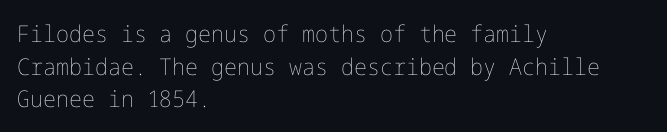
Q: Is the text bold? A: No.
Q: Is the text italic (slanted)? A: No, it is upright.
Q: Is the text underlined? A: No.
Q: How is the paragraph aligned? A: Left-aligned.
Q: Is the spacing between letters normal or unusually wide? A: Normal.
Q: Is the spacing between lines tight, normal or loose? A: Normal.
